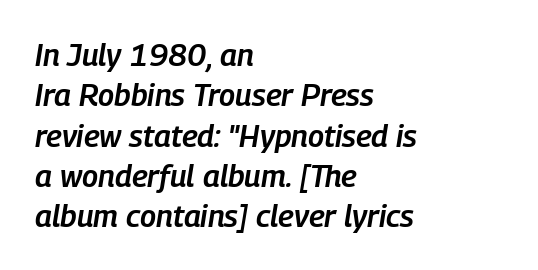
{"italic": "yes", "lean": "right", "slant_degrees": 9, "bold": "semi", "weight": "semibold", "width": "condensed", "stroke_contrast": "low", "x_height": "medium", "monospaced": "no", "underline": "no", "align": "left", "line_spacing": "normal", "line_spacing_ratio": 1.3, "letter_spacing": "normal", "letter_spacing_em": 0.0, "glyph_px": 31}
